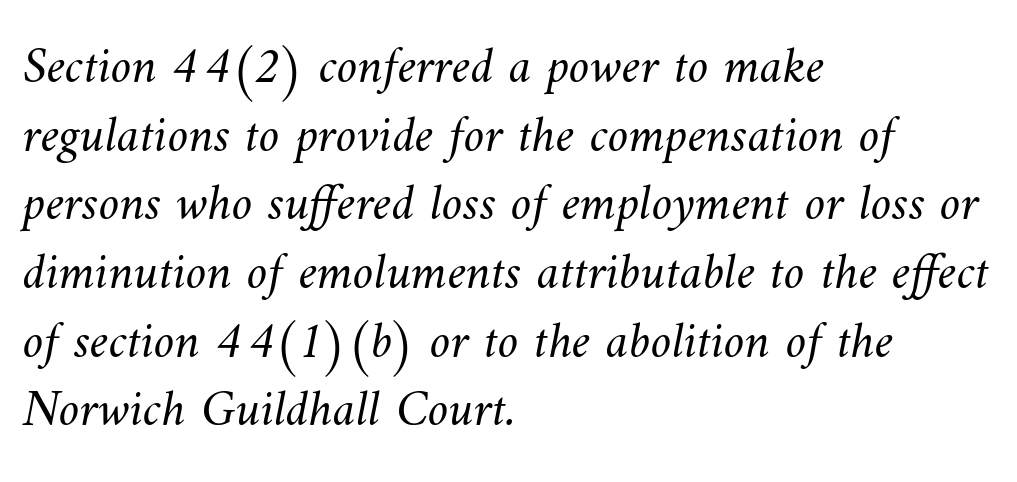
Caption: face not bold, strokes unweighted. Line starts are locked; line ends wander. No extra tracking has been applied to these lines. These lines are rendered in a variable-pitch font. Descenders hang freely into open space.
